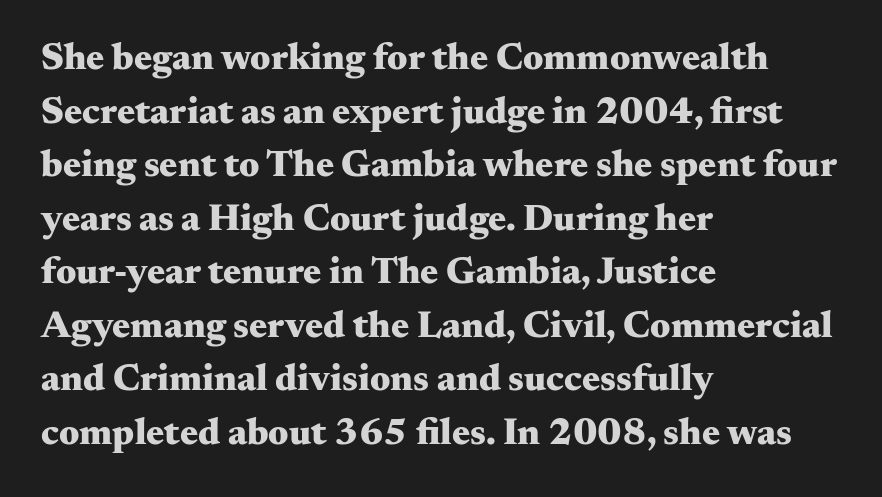
The face used here is proportionally spaced, like ordinary book or web type. Strokes here are thick enough to call this a true bold. A bare baseline throughout the passage. Horizontally, the lines are justified to the leading edge only. Tracking value appears to be zero — textbook default spacing.
